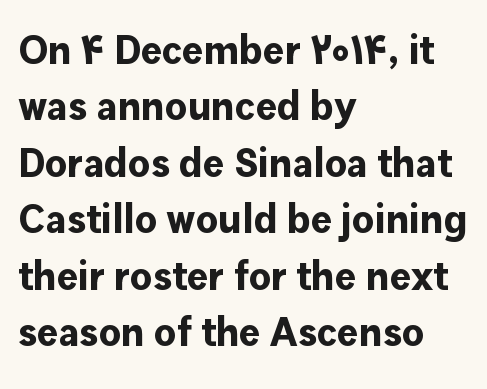
{"serif": "no", "italic": "no", "bold": "yes", "weight": "bold", "width": "normal", "stroke_contrast": "low", "x_height": "medium", "monospaced": "no", "underline": "no", "align": "left", "line_spacing": "normal", "line_spacing_ratio": 1.41, "letter_spacing": "normal", "letter_spacing_em": 0.0, "glyph_px": 40}
